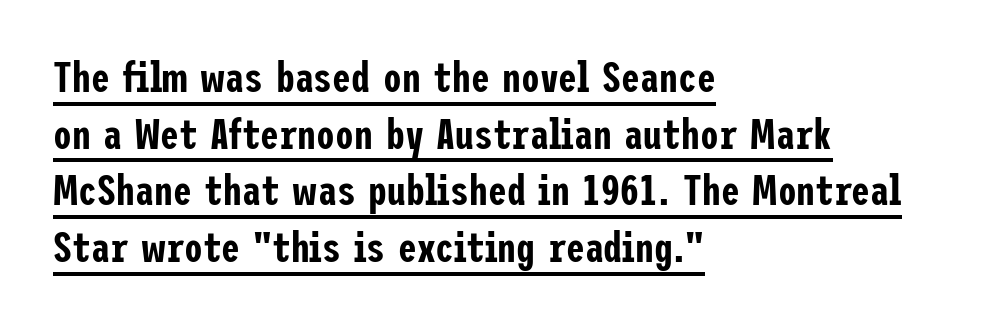
{"serif": "no", "italic": "no", "width": "condensed", "stroke_contrast": "low", "x_height": "medium", "underline": "yes", "align": "left", "line_spacing": "normal", "line_spacing_ratio": 1.35, "letter_spacing": "normal", "letter_spacing_em": 0.0, "glyph_px": 42}
